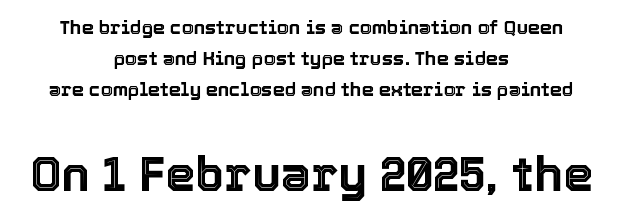
Q: Is the text italic (slanted)? A: No, it is upright.
Q: Is the text underlined? A: No.
Q: How is the paragraph aligned? A: Centered.
Q: Is the spacing between letters normal or unusually wide? A: Normal.
Q: Is the spacing between lines tight, normal or loose? A: Normal.
Q: Which block of text is set in a larger size, the first (top) or the second (bottom)? A: The second (bottom) one.
Q: Width (condensed, normal, or wide)? A: Normal.
Q: x-height? A: Medium.
Q: Monospaced? A: No.
